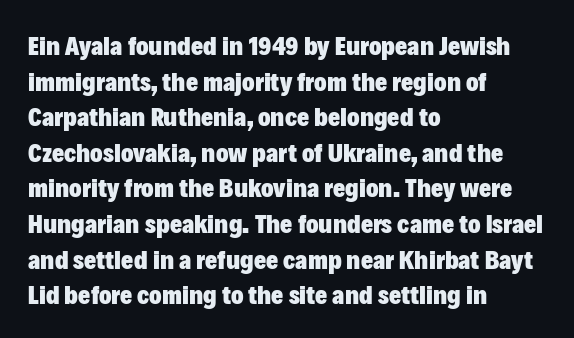
Q: Is the text bold? A: Yes.
Q: Is the text italic (slanted)? A: No, it is upright.
Q: Is the text underlined? A: No.
Q: How is the paragraph aligned? A: Left-aligned.
Q: Is the spacing between letters normal or unusually wide? A: Normal.
Q: Is the spacing between lines tight, normal or loose? A: Normal.
